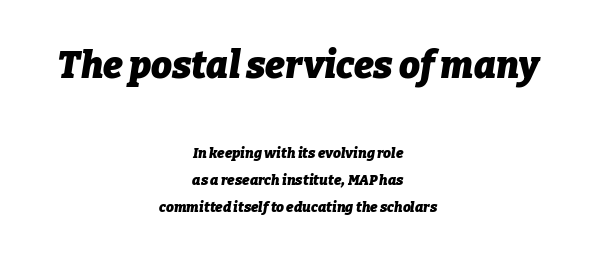
The passage is arranged like a title page — every line centered. Whoever set this chose breathing room over compactness in the vertical rhythm. There is no visible air inserted between adjacent glyphs. As a designer I'd log this as weight 700, bold. Does the lettering tilt? It does — this is italic.
